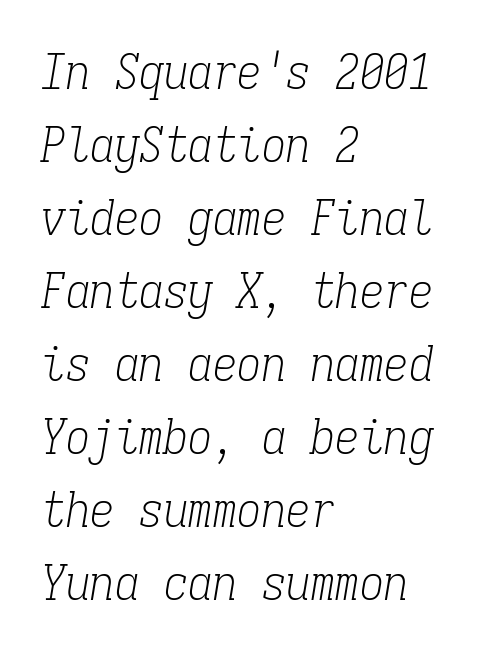
Q: Is the text bold? A: No.
Q: Is the text italic (slanted)? A: Yes, it leans right by about 9 degrees.
Q: Is the typeface a serif or a sans-serif typeface? A: Serif.
Q: Is the text underlined? A: No.
Q: How is the paragraph aligned? A: Left-aligned.
Q: Is the spacing between letters normal or unusually wide? A: Normal.
Q: Is the spacing between lines tight, normal or loose? A: Normal.
Q: Width (condensed, normal, or wide)? A: Condensed.
Q: Stroke contrast? A: Low.
Q: x-height? A: Medium.
Q: Monospaced? A: Yes.
